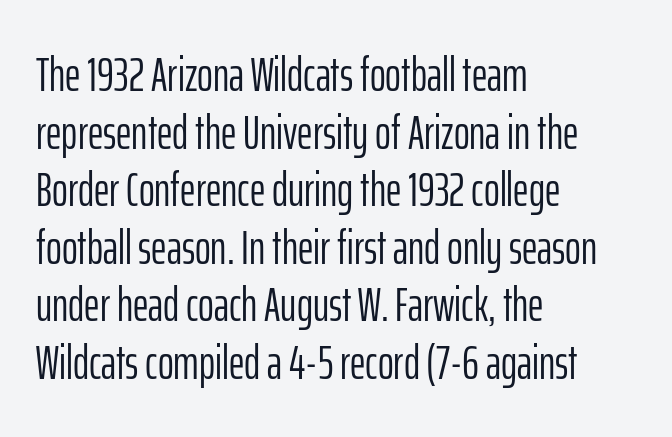
{"serif": "no", "italic": "no", "bold": "no", "weight": "light", "width": "condensed", "stroke_contrast": "low", "x_height": "medium", "monospaced": "no", "underline": "no", "align": "left", "line_spacing_ratio": 1.2, "letter_spacing": "normal", "letter_spacing_em": 0.0, "glyph_px": 48}
